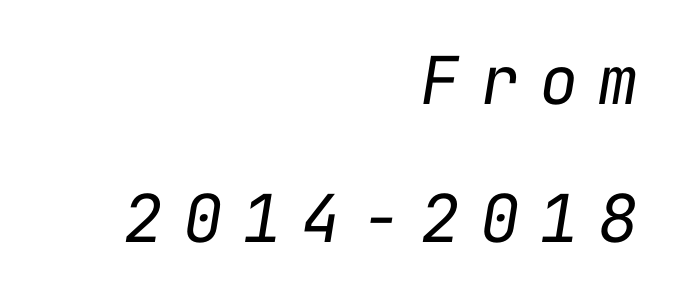
{"italic": "yes", "lean": "right", "slant_degrees": 9, "bold": "no", "weight": "regular", "width": "normal", "stroke_contrast": "low", "x_height": "medium", "monospaced": "yes", "underline": "no", "align": "right", "line_spacing": "loose", "line_spacing_ratio": 2.09, "letter_spacing": "wide", "letter_spacing_em": 0.3, "glyph_px": 66}
